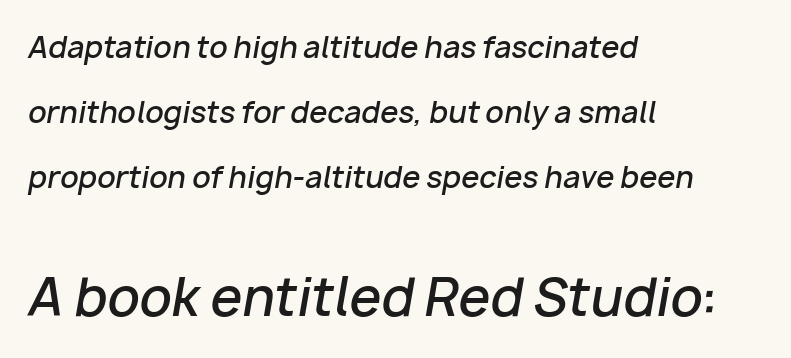
{"italic": "yes", "lean": "right", "slant_degrees": 10, "bold": "semi", "weight": "semibold", "width": "normal", "stroke_contrast": "low", "x_height": "medium", "monospaced": "no", "underline": "no", "align": "left", "line_spacing": "loose", "line_spacing_ratio": 2.24, "letter_spacing": "normal", "letter_spacing_em": 0.0, "larger_block": "second", "size_ratio": 1.76, "glyph_px": 51}
